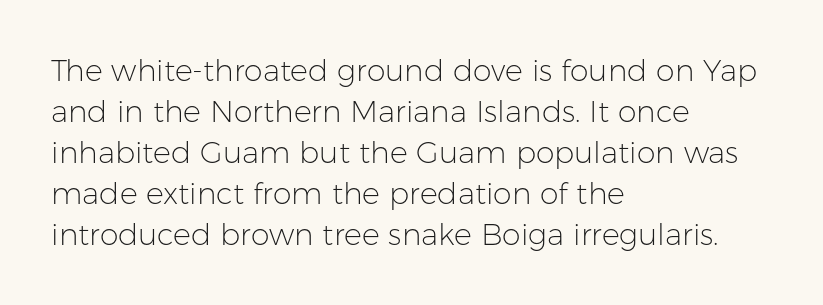
Q: Is the text bold? A: No.
Q: Is the text italic (slanted)? A: No, it is upright.
Q: Is the typeface a serif or a sans-serif typeface? A: Sans-serif.
Q: Is the text underlined? A: No.
Q: How is the paragraph aligned? A: Left-aligned.
Q: Is the spacing between letters normal or unusually wide? A: Normal.
Q: Is the spacing between lines tight, normal or loose? A: Normal.
Q: Width (condensed, normal, or wide)? A: Normal.
Q: Stroke contrast? A: Low.
Q: x-height? A: Medium.
Q: Monospaced? A: No.
